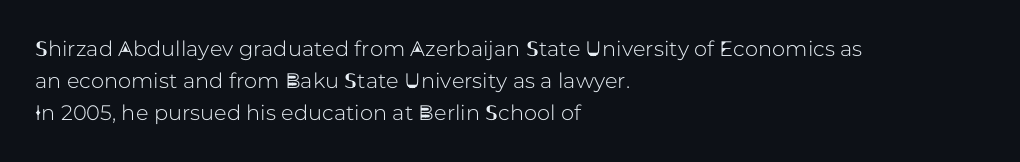
Q: Is the text italic (slanted)? A: No, it is upright.
Q: Is the text underlined? A: No.
Q: How is the paragraph aligned? A: Left-aligned.
Q: Is the spacing between letters normal or unusually wide? A: Normal.
Q: Is the spacing between lines tight, normal or loose? A: Normal.
